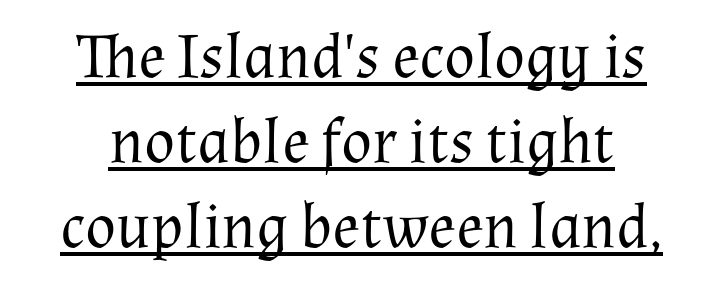
{"serif": "yes", "italic": "no", "bold": "no", "weight": "regular", "width": "normal", "stroke_contrast": "medium", "x_height": "medium", "monospaced": "no", "underline": "yes", "align": "center", "line_spacing": "normal", "line_spacing_ratio": 1.33, "letter_spacing": "normal", "letter_spacing_em": 0.0, "glyph_px": 64}
